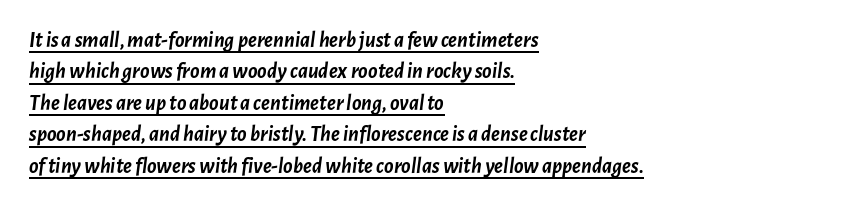
{"italic": "yes", "lean": "right", "slant_degrees": 7, "bold": "yes", "underline": "yes", "align": "left", "line_spacing": "normal", "line_spacing_ratio": 1.43, "letter_spacing": "normal", "letter_spacing_em": 0.0, "glyph_px": 22}
